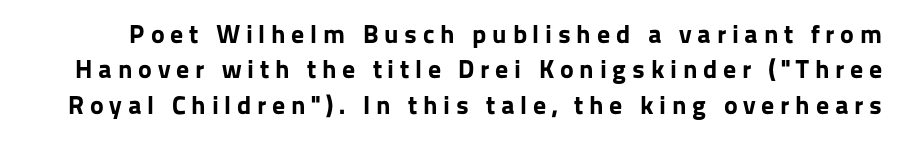
Check under the words: just untouched page. This is heavy type, rendered in bold. Interline gaps are of average width in this sample. The lettering stays uniformly vertical, giving the passage a roman look. Between one letter and the next there's a generous, obvious gap.
